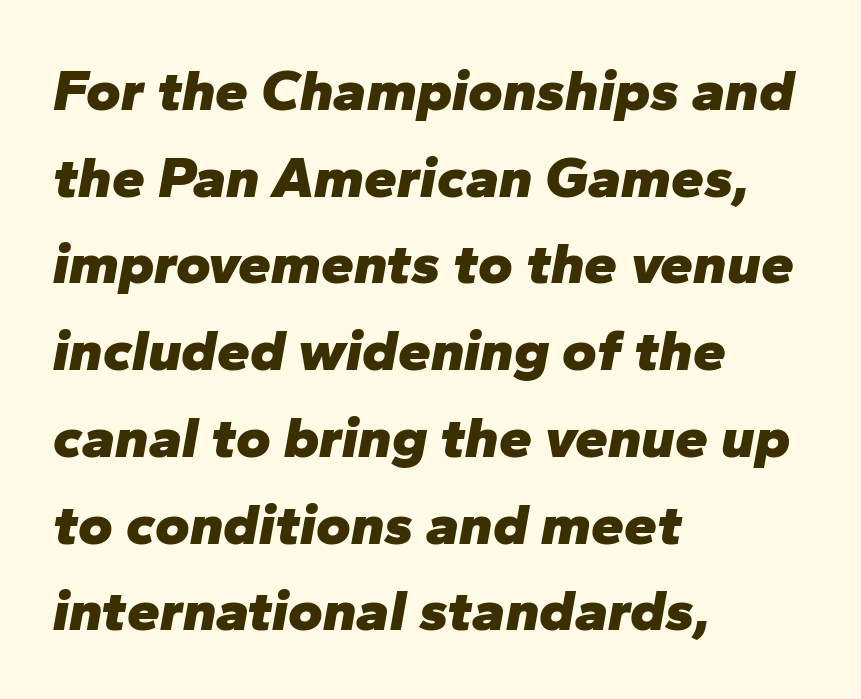
{"italic": "yes", "lean": "right", "slant_degrees": 10, "bold": "yes", "weight": "heavy", "width": "normal", "stroke_contrast": "low", "x_height": "medium", "monospaced": "no", "underline": "no", "align": "left", "line_spacing": "normal", "line_spacing_ratio": 1.47, "letter_spacing": "normal", "letter_spacing_em": 0.0, "glyph_px": 59}
